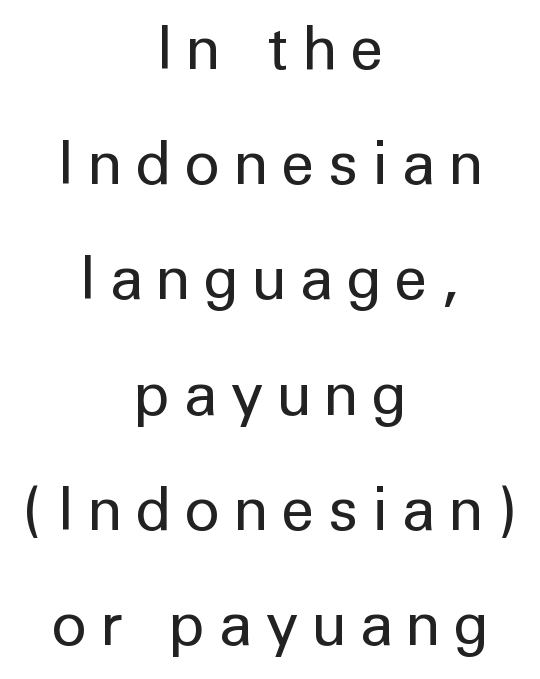
The image shows 60 px regular-weight sans-serif type, upright; set centered, loose line spacing (1.92x), unusually wide letter spacing (+0.25 em), not underlined; low stroke contrast and a medium x-height.
